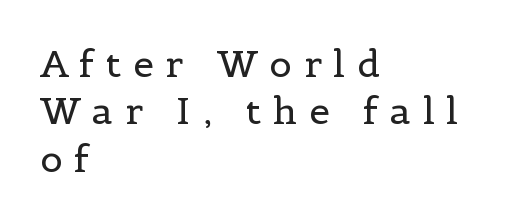
Q: Is the text bold? A: No.
Q: Is the text italic (slanted)? A: No, it is upright.
Q: Is the typeface a serif or a sans-serif typeface? A: Serif.
Q: Is the text underlined? A: No.
Q: How is the paragraph aligned? A: Left-aligned.
Q: Is the spacing between letters normal or unusually wide? A: Unusually wide.
Q: Is the spacing between lines tight, normal or loose? A: Normal.
Q: Width (condensed, normal, or wide)? A: Normal.
Q: x-height? A: Medium.
Q: Monospaced? A: No.
